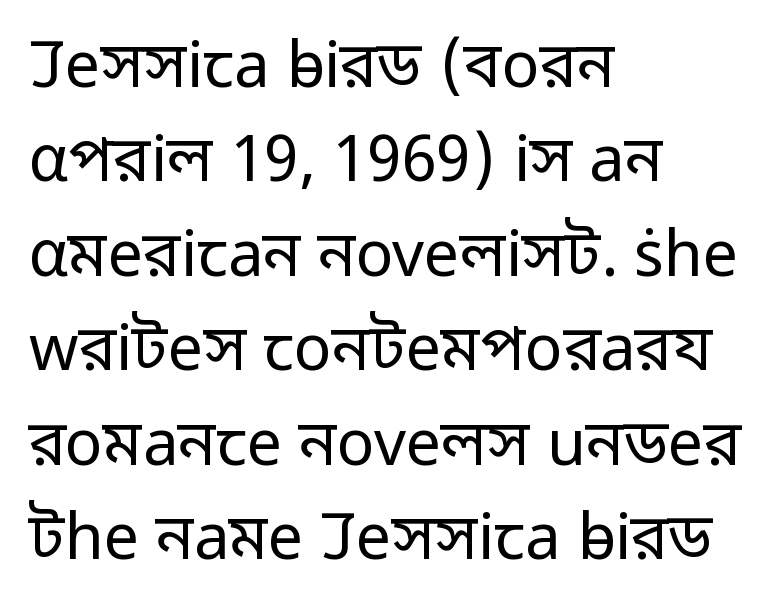
{"serif": "no", "italic": "no", "bold": "no", "weight": "regular", "width": "normal", "stroke_contrast": "low", "x_height": "medium", "monospaced": "no", "underline": "no", "align": "left", "line_spacing": "normal", "line_spacing_ratio": 1.5, "letter_spacing": "normal", "letter_spacing_em": 0.0, "glyph_px": 63}
